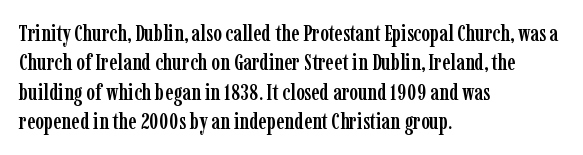
The image shows 23 px text type, upright; set left-aligned, normal line spacing (1.28x), normal letter spacing, not underlined.
